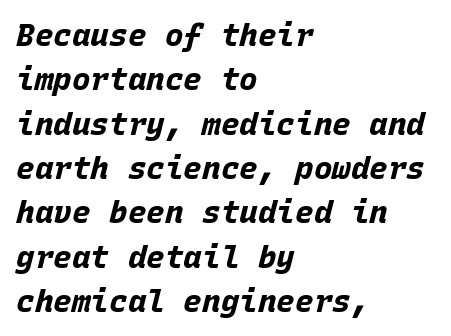
The image shows 31 px bold type, italic (leaning right), monospaced; set left-aligned, normal line spacing (1.43x), normal letter spacing, not underlined; low stroke contrast and a large x-height.
